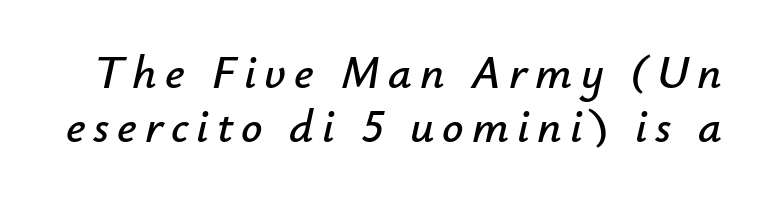
Nobody drew a line under any word here. Spacing verdict: proportional, widths tailored to each character. The axis of the letterforms is tilted away from vertical. Honestly, the rows look squashed on top of each other.
